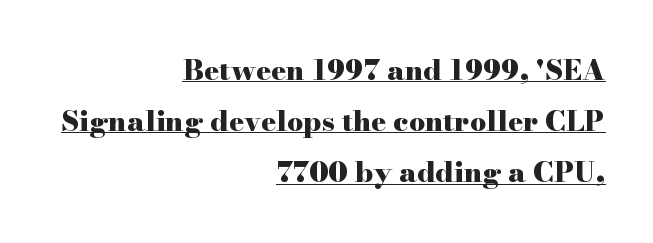
Varying glyph widths throughout — classic text-font behaviour. A continuous stroke trails under the words, as in a hyperlink. Posture: vertical. Letter spacing: default. Casual observation: everything's shoved over to the right. Caption: bold face, heavy strokes.
